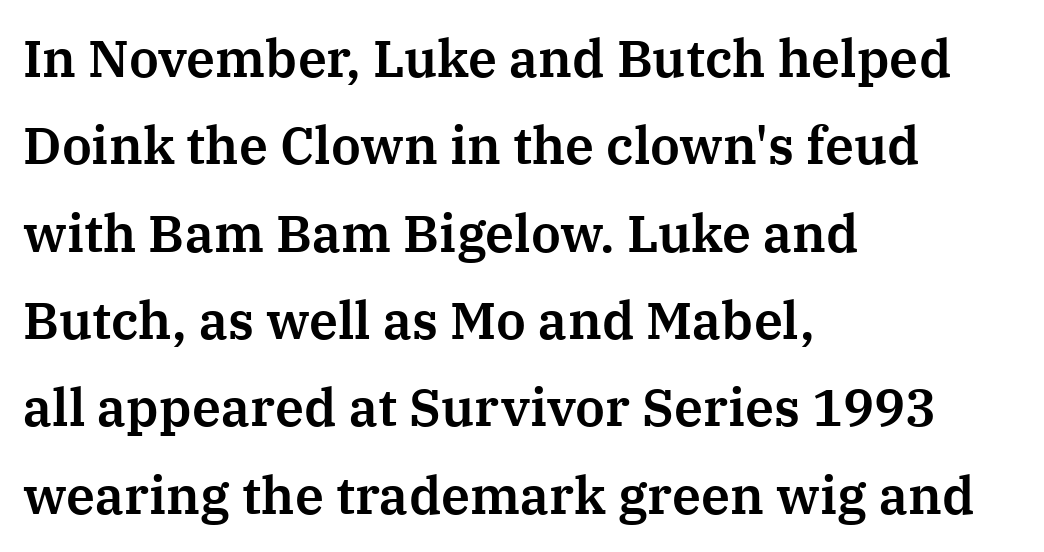
The image shows 52 px serif type, upright; set left-aligned, normal line spacing (1.68x), normal letter spacing, not underlined; medium stroke contrast and a medium x-height.
